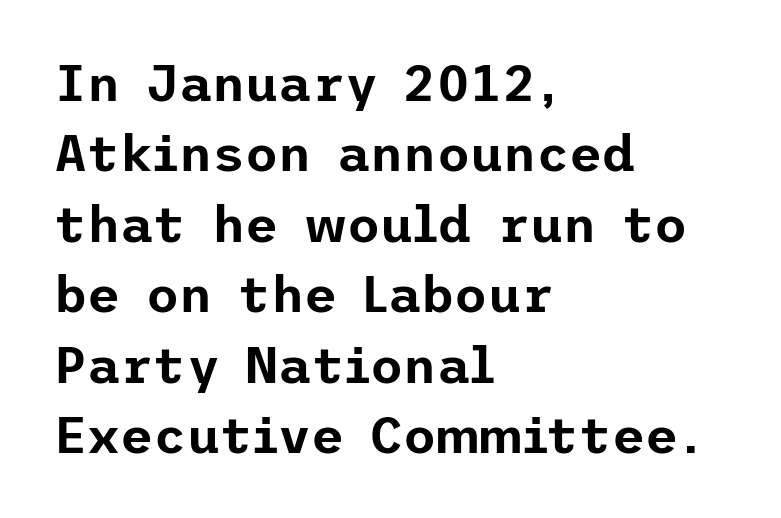
{"serif": "no", "italic": "no", "width": "normal", "stroke_contrast": "low", "x_height": "medium", "underline": "no", "align": "left", "line_spacing": "normal", "line_spacing_ratio": 1.38, "letter_spacing": "normal", "letter_spacing_em": 0.0, "glyph_px": 51}
